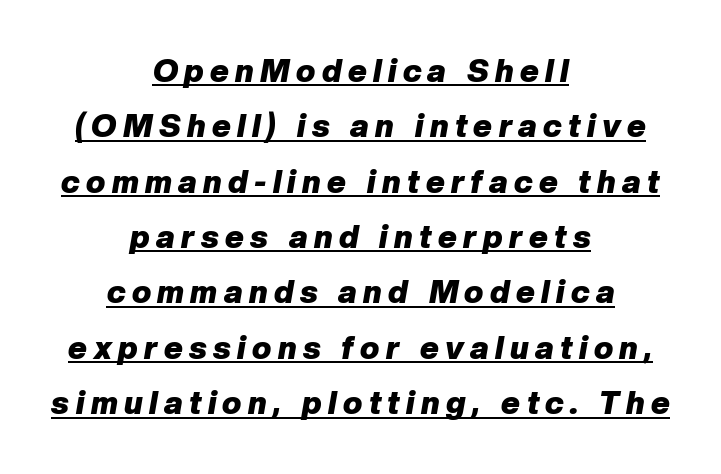
The text carries the slant typical of an italic or oblique font. Notice how the passage keeps no hard edge, just a central spine. Each line of the rendering has a horizontal stroke beneath the glyphs. These lines are rendered in a variable-pitch font. The type is letterspaced generously, with wide tracking. The passage shown is emphatically bold.
